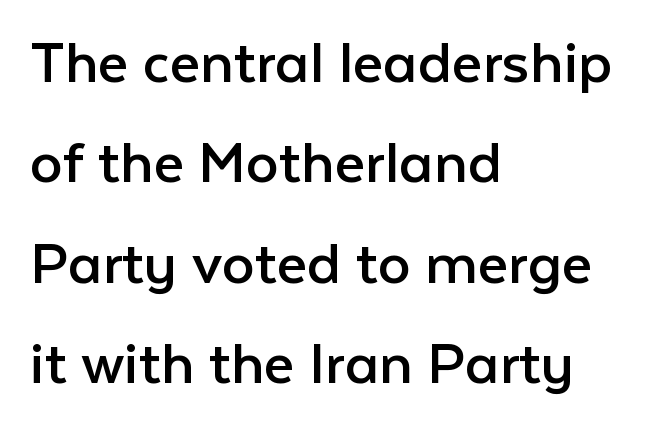
The image shows 66 px regular-weight sans-serif type, upright; set left-aligned, normal line spacing (1.52x), normal letter spacing, not underlined; low stroke contrast and a medium x-height.
